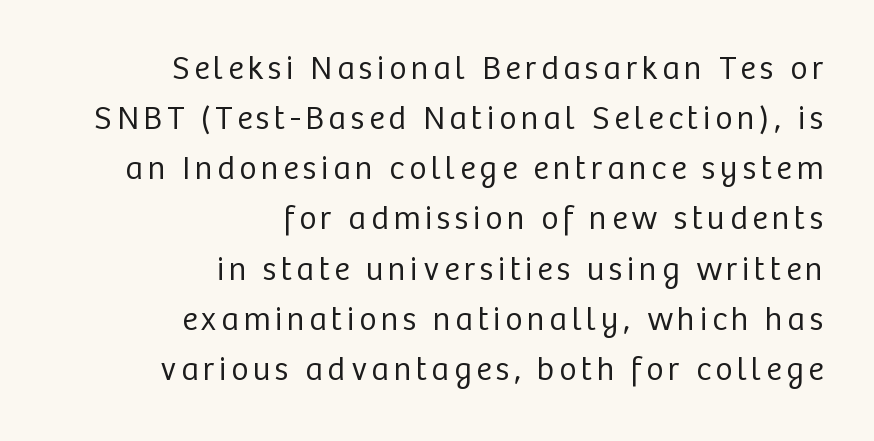
The image shows 33 px regular-weight sans-serif type, upright; set right-aligned, normal line spacing (1.52x), not underlined; low stroke contrast and a medium x-height.
